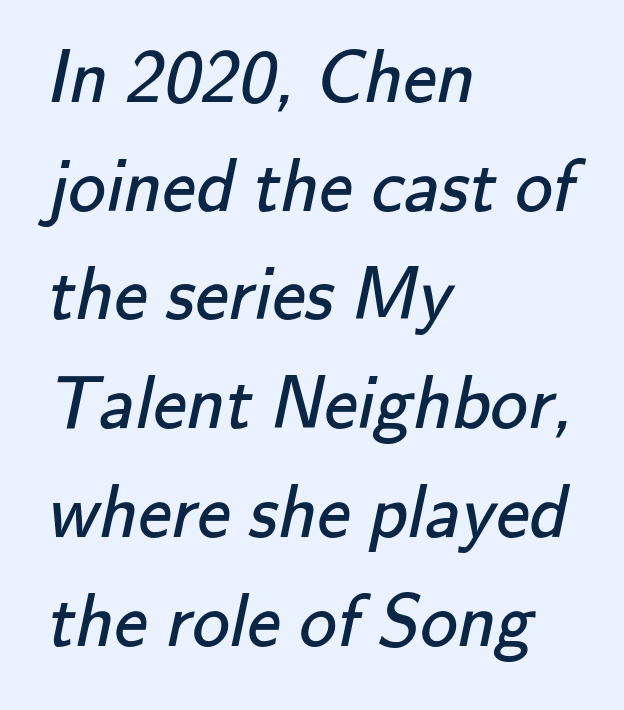
Q: Is the text bold? A: No.
Q: Is the typeface a serif or a sans-serif typeface? A: Sans-serif.
Q: Is the text underlined? A: No.
Q: How is the paragraph aligned? A: Left-aligned.
Q: Is the spacing between letters normal or unusually wide? A: Normal.
Q: Is the spacing between lines tight, normal or loose? A: Normal.
Q: Width (condensed, normal, or wide)? A: Normal.
Q: Stroke contrast? A: Low.
Q: x-height? A: Small.
Q: Monospaced? A: No.
